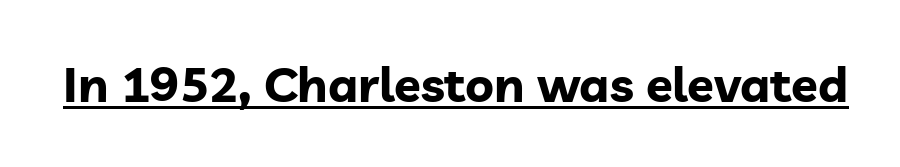
Q: Is the text bold? A: Yes.
Q: Is the text italic (slanted)? A: No, it is upright.
Q: Is the typeface a serif or a sans-serif typeface? A: Sans-serif.
Q: Is the text underlined? A: Yes.
Q: Is the spacing between letters normal or unusually wide? A: Normal.
Q: Width (condensed, normal, or wide)? A: Normal.
Q: Stroke contrast? A: Low.
Q: x-height? A: Medium.
Q: Monospaced? A: No.
